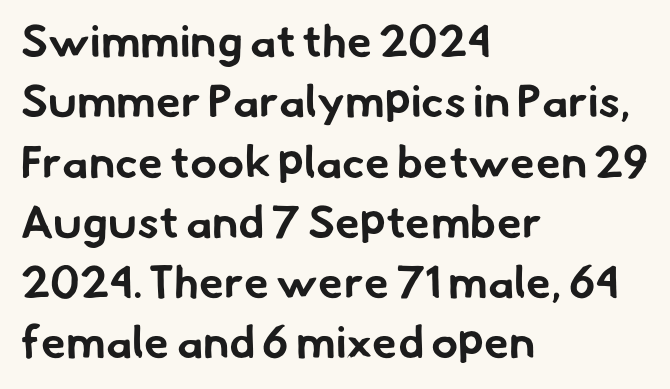
Q: Is the text bold? A: Yes.
Q: Is the typeface a serif or a sans-serif typeface? A: Sans-serif.
Q: Is the text underlined? A: No.
Q: How is the paragraph aligned? A: Left-aligned.
Q: Is the spacing between letters normal or unusually wide? A: Normal.
Q: Is the spacing between lines tight, normal or loose? A: Normal.
Q: Width (condensed, normal, or wide)? A: Normal.
Q: Stroke contrast? A: Low.
Q: x-height? A: Small.
Q: Monospaced? A: No.
